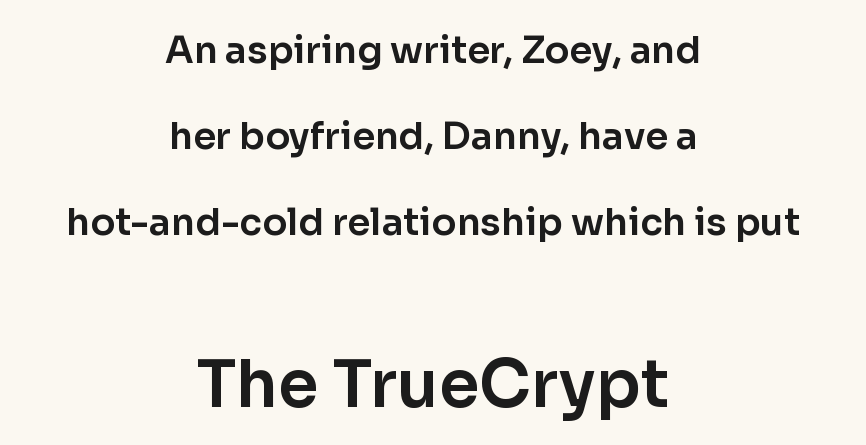
{"serif": "no", "italic": "no", "width": "normal", "stroke_contrast": "low", "x_height": "medium", "monospaced": "no", "underline": "no", "align": "center", "line_spacing": "loose", "line_spacing_ratio": 2.33, "letter_spacing": "normal", "letter_spacing_em": 0.0, "larger_block": "second", "size_ratio": 1.76, "glyph_px": 65}
